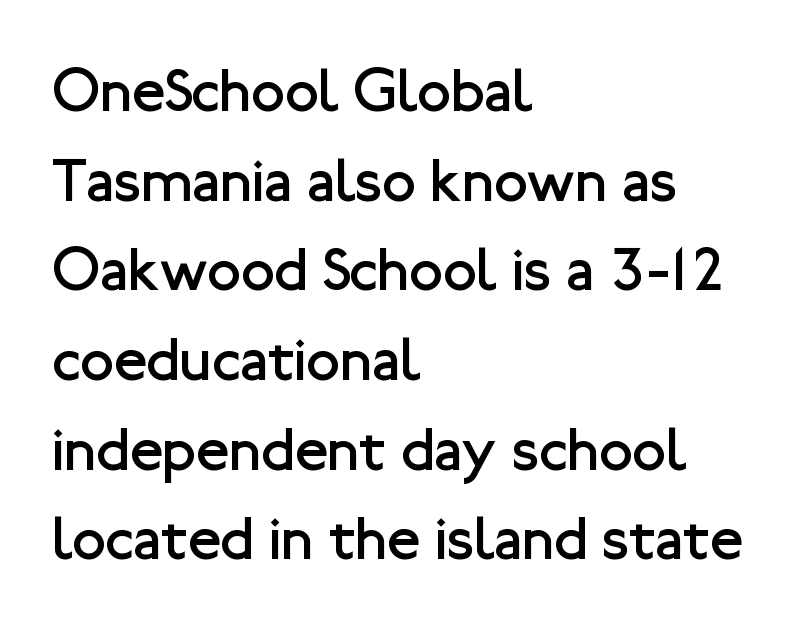
The image shows 61 px regular-weight sans-serif type, upright; set left-aligned, normal line spacing (1.47x), normal letter spacing, not underlined; low stroke contrast and a medium x-height.
